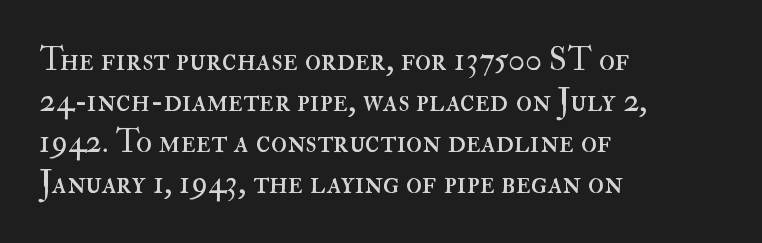
You could call the tracking neutral — neither tight nor loose. Caption: face not bold, strokes unweighted. If you drew a ruler down the left edge, every line would touch it. Posture: upright roman. Descenders are the only things crossing below the line.
